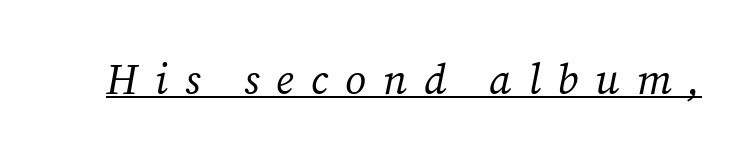
This sample uses an oblique cut, with every glyph tilted off the vertical. Note the varied advance widths — an 'i' is clearly narrower than an 'm'. A typographer would call this underscored text. No heavy texture on the line: the type isn't bold. Glyph-to-glyph distance is far greater than everyday printed text. Each letter's strokes conclude with small projecting serifs.
